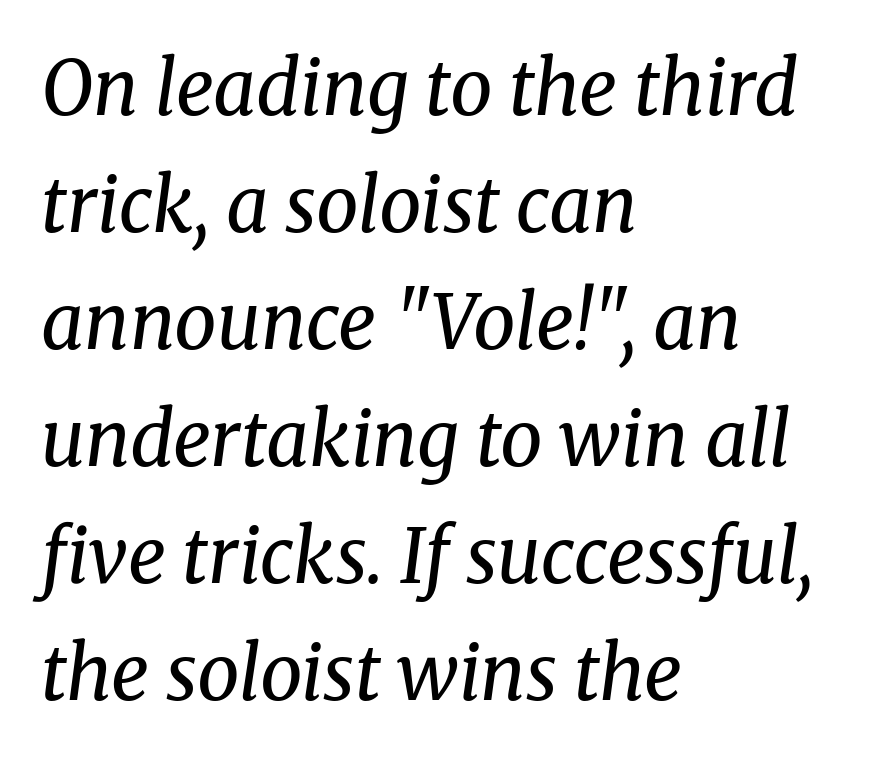
Successive baselines arrive at the customary interval. Think standard paragraph weight, or any step lighter than that. Is the type slanted? Yes — the strokes lean at a clear angle. These lines are rendered in a variable-pitch font. Reading down the block, your eye returns to a fixed left position each line.
